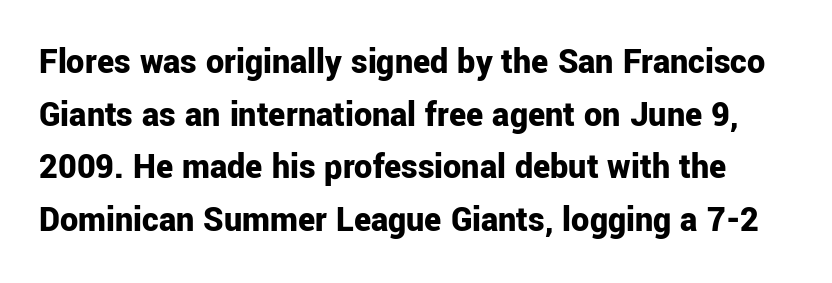
Do the letters lean? They stand straight. The face used here is rendered with its standard letterfit. Glance below the letters and you will spot only blank space. The rendering uses a moderate line-height, typical for paragraphs. Thick stems and heavy bowls — unmistakably bold.
